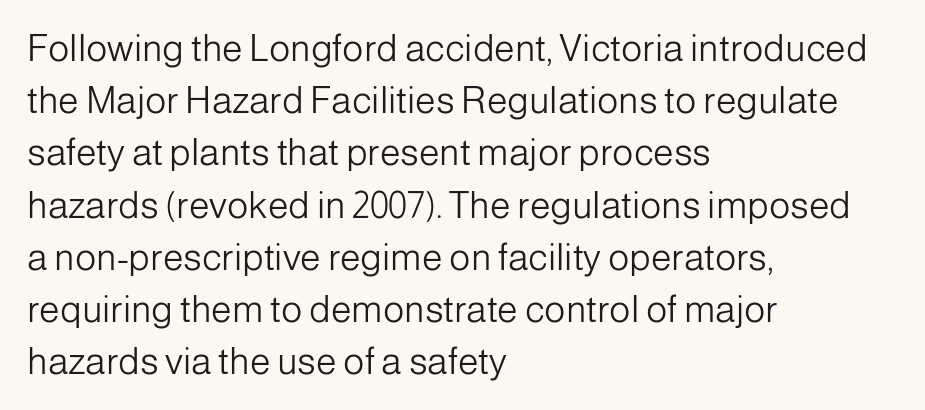
The compositor pushed each line to the left boundary. Regular leading. The face looks like a standard text weight, possibly lighter. This rendering features lettering with no underline. Does extra space separate the letters? No, they use regular spacing.
